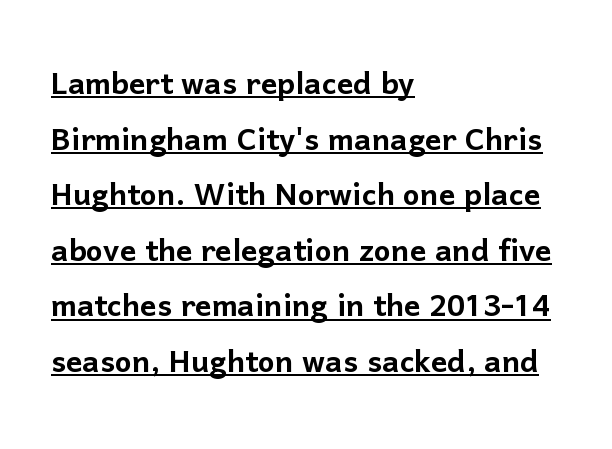
Q: Is the text italic (slanted)? A: No, it is upright.
Q: Is the typeface a serif or a sans-serif typeface? A: Sans-serif.
Q: Is the text underlined? A: Yes.
Q: How is the paragraph aligned? A: Left-aligned.
Q: Is the spacing between letters normal or unusually wide? A: Normal.
Q: Is the spacing between lines tight, normal or loose? A: Normal.
Q: Width (condensed, normal, or wide)? A: Normal.
Q: Stroke contrast? A: Low.
Q: x-height? A: Medium.
Q: Monospaced? A: No.
